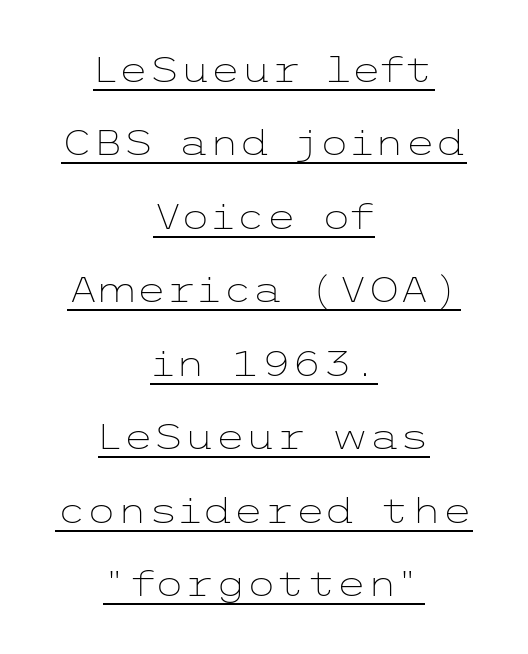
Centered paragraph, ragged on both sides. Nothing unusual about the tracking: characters are spaced as the font intends. Summary of vertical rhythm: relaxed, with wide interline spacing. No chunkiness to these letters — they're not bold. Underlined type. The letters stand upright; this is a roman face.
